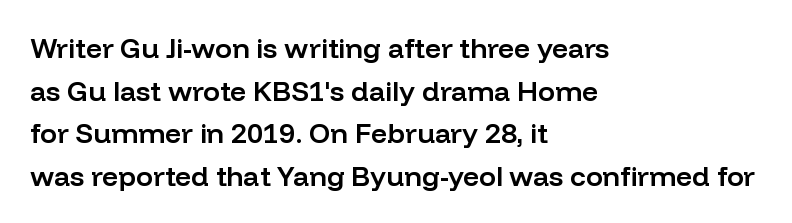
Q: Is the text bold? A: Semi-bold.
Q: Is the text italic (slanted)? A: No, it is upright.
Q: Is the typeface a serif or a sans-serif typeface? A: Sans-serif.
Q: Is the text underlined? A: No.
Q: How is the paragraph aligned? A: Left-aligned.
Q: Is the spacing between letters normal or unusually wide? A: Normal.
Q: Is the spacing between lines tight, normal or loose? A: Normal.
Q: Width (condensed, normal, or wide)? A: Normal.
Q: Stroke contrast? A: Low.
Q: x-height? A: Medium.
Q: Monospaced? A: No.
